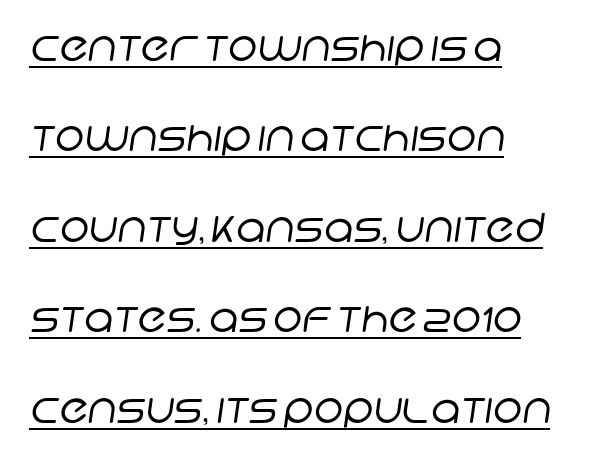
{"serif": "no", "bold": "no", "weight": "regular", "width": "normal", "stroke_contrast": "low", "x_height": "large", "monospaced": "no", "underline": "yes", "align": "left", "line_spacing": "loose", "line_spacing_ratio": 2.26, "letter_spacing": "normal", "letter_spacing_em": 0.0, "glyph_px": 40}
